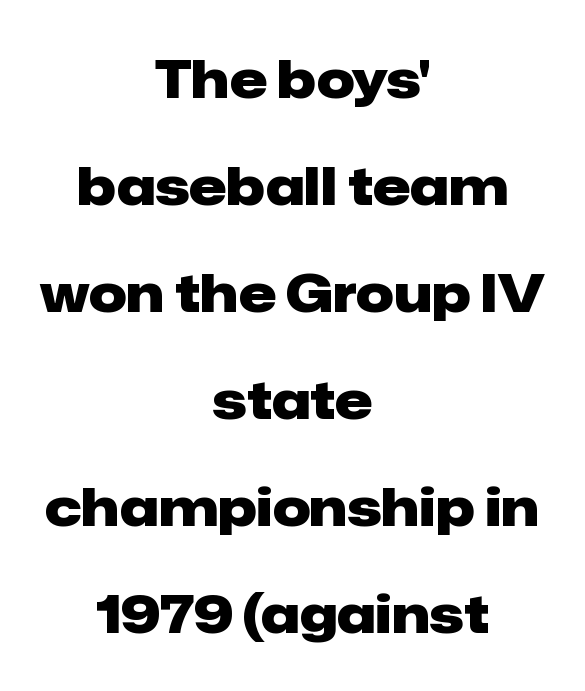
{"serif": "no", "italic": "no", "bold": "yes", "weight": "heavy", "width": "normal", "stroke_contrast": "low", "x_height": "medium", "monospaced": "no", "underline": "no", "align": "center", "line_spacing": "loose", "line_spacing_ratio": 2.02, "letter_spacing": "normal", "letter_spacing_em": 0.0, "glyph_px": 53}
